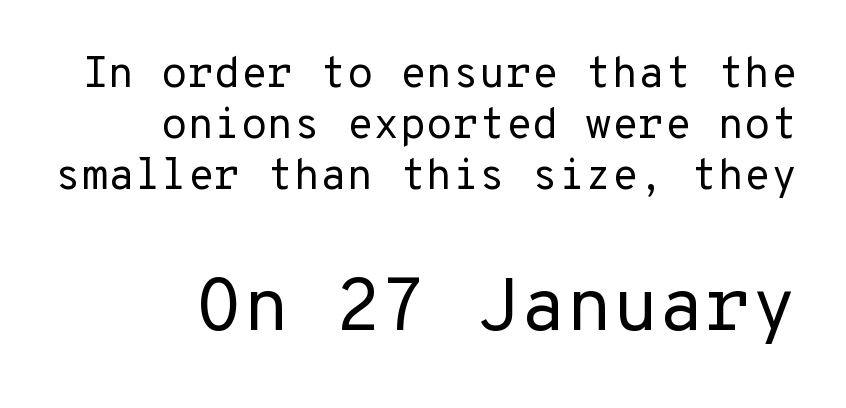
Q: Is the text bold? A: No.
Q: Is the text italic (slanted)? A: No, it is upright.
Q: Is the typeface a serif or a sans-serif typeface? A: Sans-serif.
Q: Is the text underlined? A: No.
Q: How is the paragraph aligned? A: Right-aligned.
Q: Is the spacing between letters normal or unusually wide? A: Normal.
Q: Which block of text is set in a larger size, the first (top) or the second (bottom)? A: The second (bottom) one.
Q: Width (condensed, normal, or wide)? A: Normal.
Q: Stroke contrast? A: Low.
Q: x-height? A: Medium.
Q: Monospaced? A: Yes.
